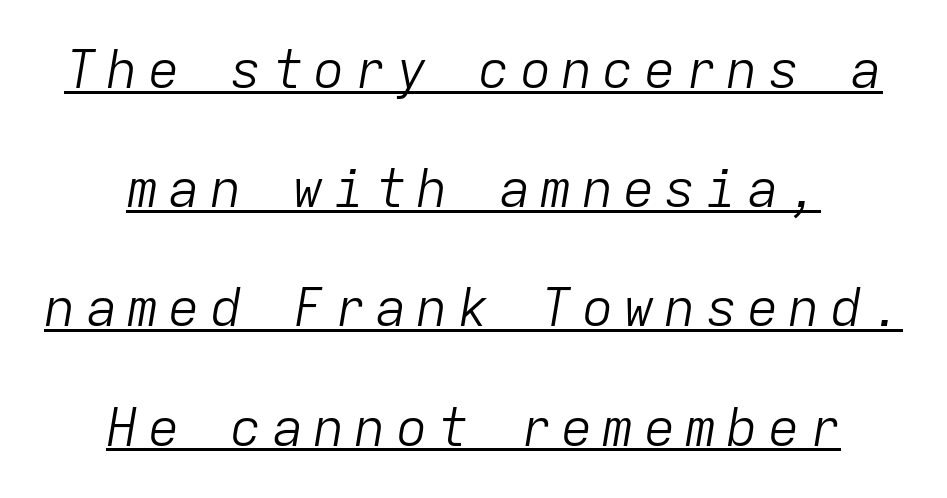
The image shows 53 px light type, italic (leaning right), monospaced; set centered, loose line spacing (2.25x), underlined; low stroke contrast and a medium x-height.
